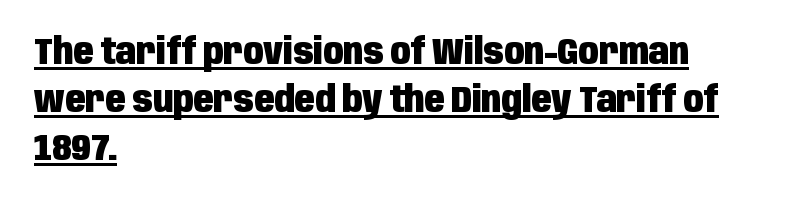
Q: Is the text bold? A: Yes.
Q: Is the text italic (slanted)? A: No, it is upright.
Q: Is the typeface a serif or a sans-serif typeface? A: Sans-serif.
Q: Is the text underlined? A: Yes.
Q: How is the paragraph aligned? A: Left-aligned.
Q: Is the spacing between letters normal or unusually wide? A: Normal.
Q: Is the spacing between lines tight, normal or loose? A: Normal.
Q: Width (condensed, normal, or wide)? A: Condensed.
Q: Stroke contrast? A: Low.
Q: x-height? A: Large.
Q: Monospaced? A: No.
